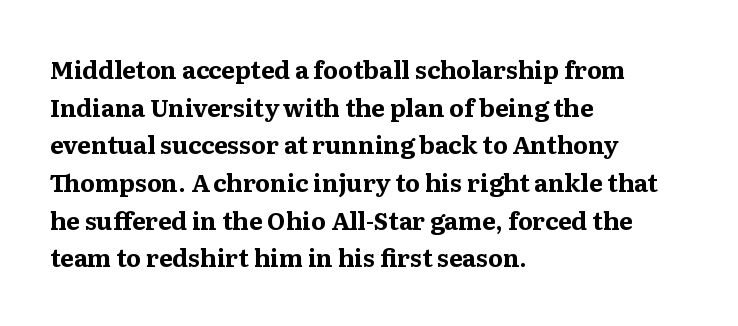
{"italic": "no", "bold": "yes", "underline": "no", "align": "left", "line_spacing": "normal", "line_spacing_ratio": 1.57, "letter_spacing": "normal", "letter_spacing_em": 0.0, "glyph_px": 24}
